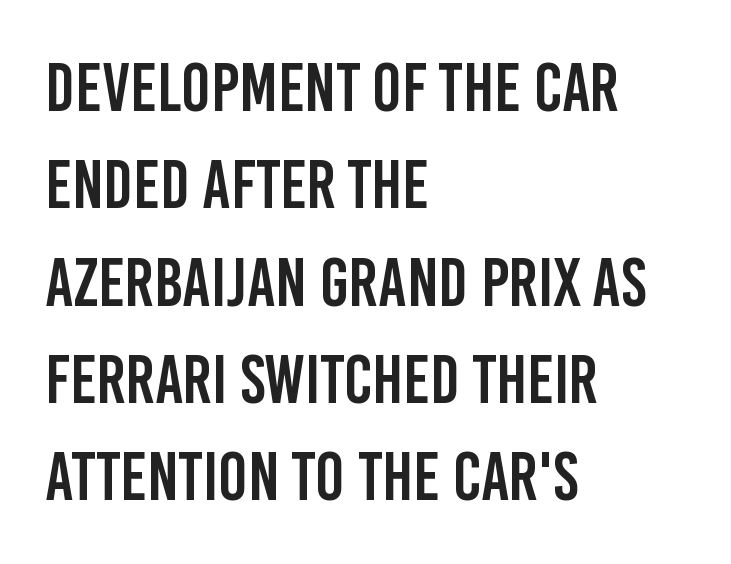
Is this a fixed-width face? No — the glyphs have proportional, varying widths. Anything drawn beneath the words? Only blank space. In terms of leading, this rendering sits right in the middle. The type is set solid horizontally, with unmodified tracking.
